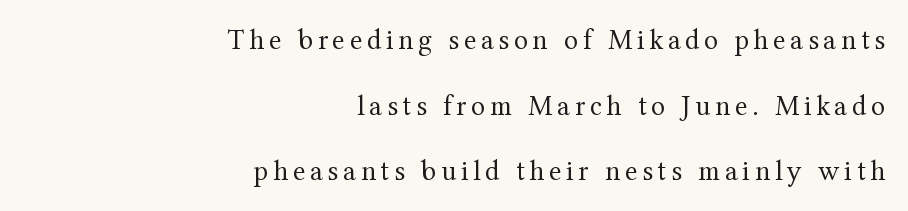
The cut favours lightness, reaching ordinary text weight at its darkest. When letters stand straight like this, we call the style roman or upright. Spacing verdict: proportional, widths tailored to each character. Whoever set this chose breathing room over compactness in the vertical rhythm.
